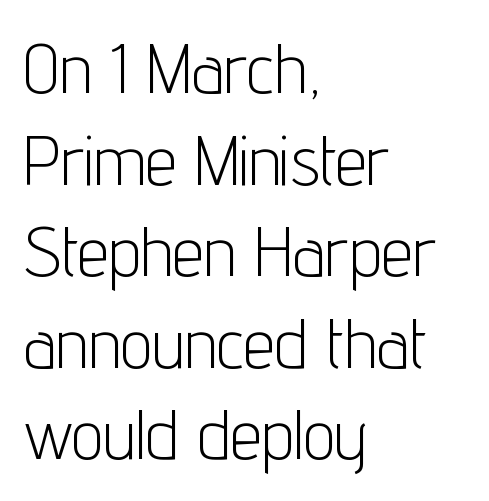
The image shows 71 px light, condensed sans-serif type, upright; set left-aligned, normal line spacing (1.29x), normal letter spacing, not underlined; low stroke contrast and a medium x-height.
